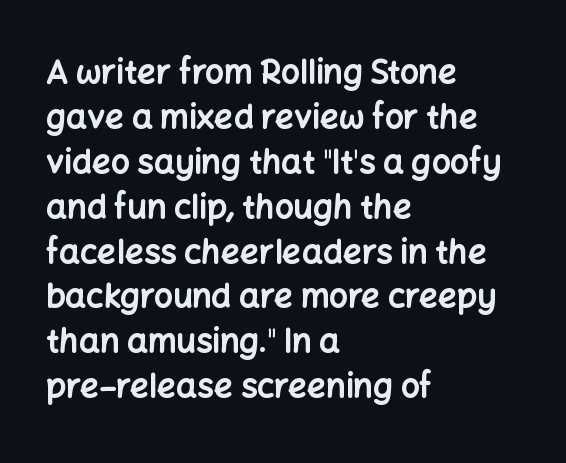
Line beginnings align vertically; line endings do not. Vertical spacing — default. Default kerning and tracking; the words read as compact shapes. Type without underlining. Unlike a traditional serif, this face leaves its strokes unadorned. Strong, thick strokes mark this as bold type.
